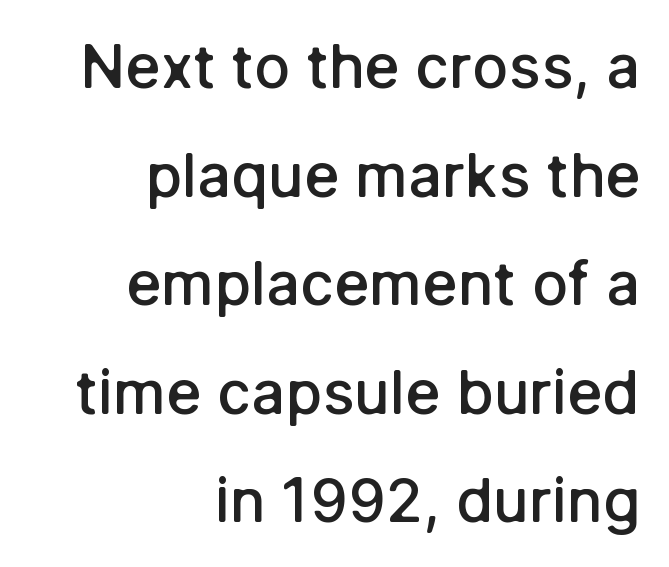
{"serif": "no", "italic": "no", "bold": "semi", "weight": "semibold", "width": "normal", "stroke_contrast": "low", "x_height": "medium", "monospaced": "no", "underline": "no", "align": "right", "line_spacing_ratio": 1.81, "letter_spacing": "normal", "letter_spacing_em": 0.0, "glyph_px": 60}
